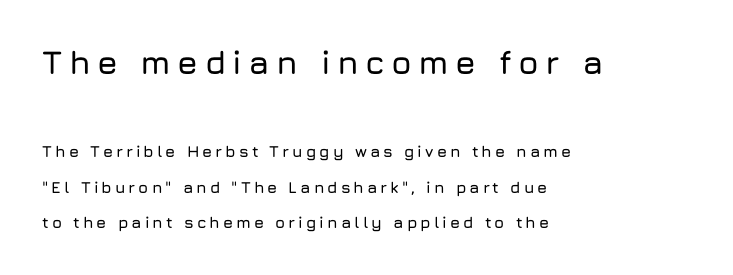
The passage shown is typeset with a sans-serif family. Nobody drew a line under any word here. The text block is weighted toward the left margin, trailing off unevenly rightward. Large over small — that's the arrangement of the two blocks here. Is this a fixed-width face? No — the glyphs have proportional, varying widths. Leading is clearly above the norm, producing a sparse column.
